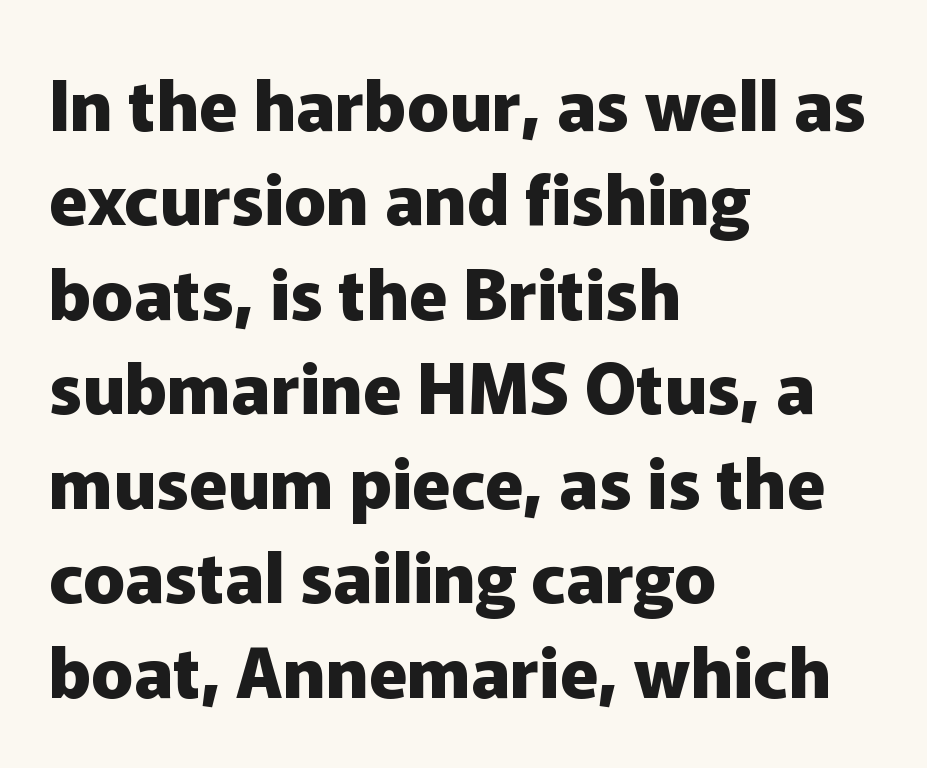
{"serif": "no", "italic": "no", "bold": "yes", "weight": "heavy", "width": "normal", "stroke_contrast": "low", "x_height": "medium", "monospaced": "no", "underline": "no", "align": "left", "line_spacing": "normal", "line_spacing_ratio": 1.35, "letter_spacing": "normal", "letter_spacing_em": 0.0, "glyph_px": 70}
